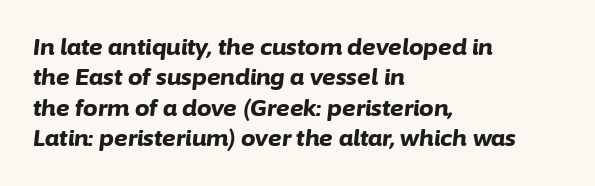
Emphasis by weight is at full strength: bold. Just letters on the line, the space beneath them empty. You can tell it's italic because the verticals aren't actually vertical. Horizontal bands of white between lines are of average thickness.
